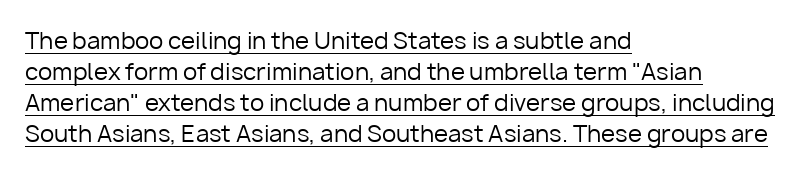
The image shows 23 px text type, upright; set left-aligned, normal line spacing (1.35x), normal letter spacing, underlined.
